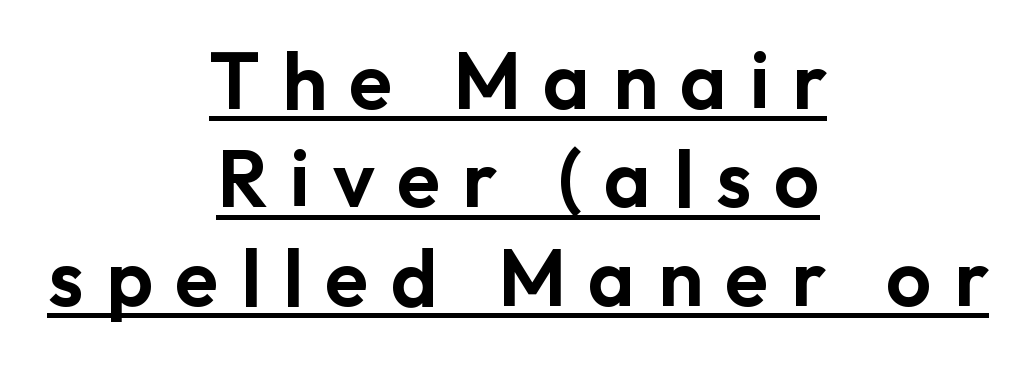
The image shows 80 px sans-serif type, upright; set centered, line spacing 1.23x, unusually wide letter spacing (+0.28 em), underlined; low stroke contrast and a medium x-height.
